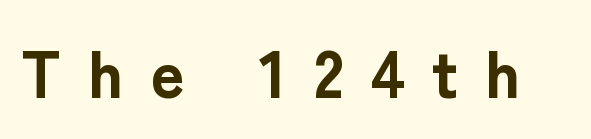
{"serif": "no", "italic": "no", "bold": "yes", "weight": "bold", "width": "normal", "stroke_contrast": "low", "x_height": "medium", "monospaced": "no", "underline": "no", "letter_spacing": "wide", "letter_spacing_em": 0.42, "glyph_px": 66}
